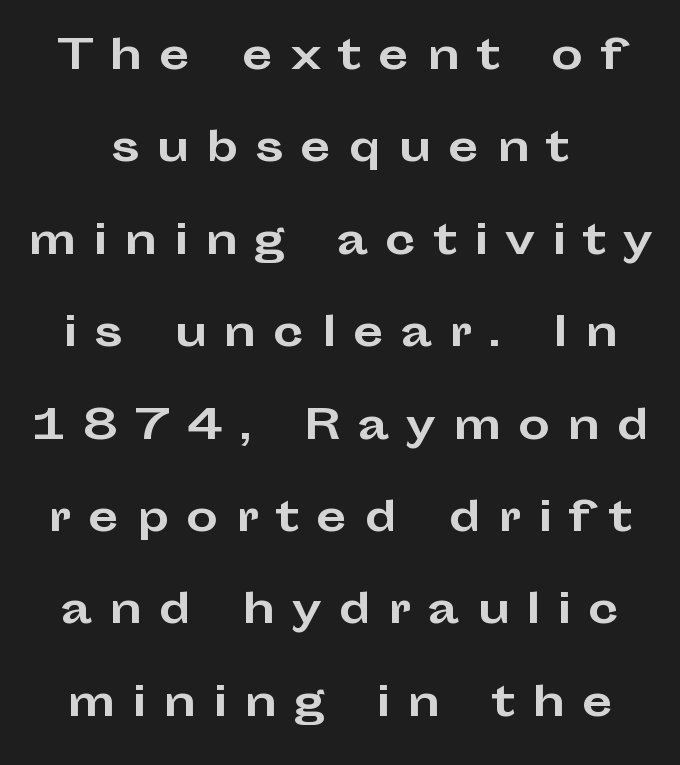
The image shows 40 px bold, wide sans-serif type, upright; set loose line spacing (2.31x), unusually wide letter spacing (+0.43 em), not underlined; low stroke contrast and a medium x-height.
